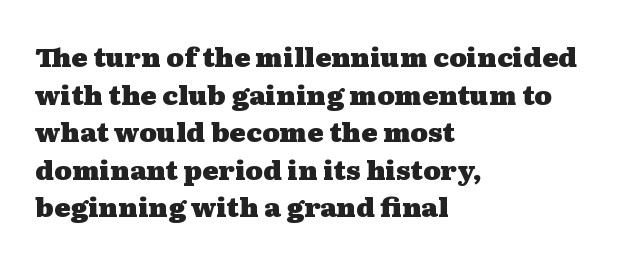
Its strokes are broad and dark, the hallmark of bold type. The letterforms sit shoulder to shoulder at normal distance. Horizontal alignment here is leftward, the default for most running prose. Each new line begins a customary step beneath the previous one. Has an underline been added? It has not. Characters remain perfectly vertical along every line.
